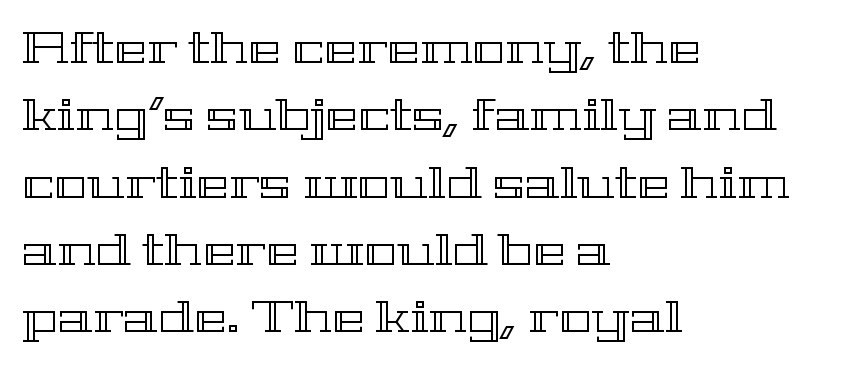
Q: Is the text italic (slanted)? A: No, it is upright.
Q: Is the text underlined? A: No.
Q: How is the paragraph aligned? A: Left-aligned.
Q: Is the spacing between letters normal or unusually wide? A: Normal.
Q: Is the spacing between lines tight, normal or loose? A: Normal.
Q: Width (condensed, normal, or wide)? A: Wide.
Q: x-height? A: Medium.
Q: Monospaced? A: No.
